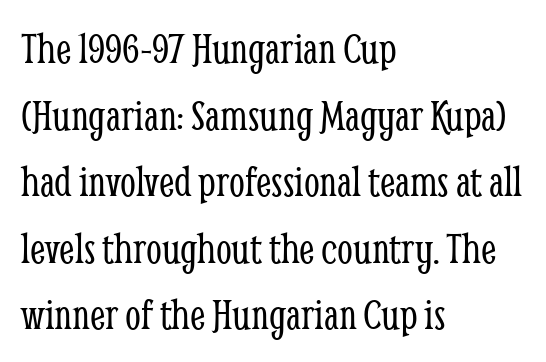
The image shows 45 px light, condensed serif type, upright; set left-aligned, normal line spacing (1.48x), normal letter spacing, not underlined; low stroke contrast and a medium x-height.
